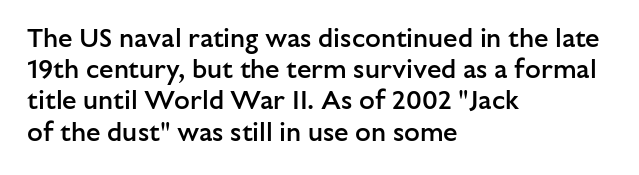
One-word summary of the alignment: left. Anything drawn beneath the words? Only blank space. Style check: upright. Each word holds together tightly as a unit, with standard inter-letter gaps. A semibold gives these letters moderate extra thickness, short of bold.
